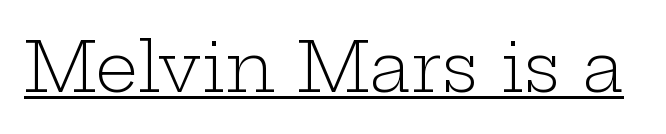
Between one letter and the next there's only the usual sliver of space. What kind of face is this? One with serifs. These lines are rendered in a variable-pitch font. Posture: upright roman. Is the type heavy? It reads as light-to-regular instead.
